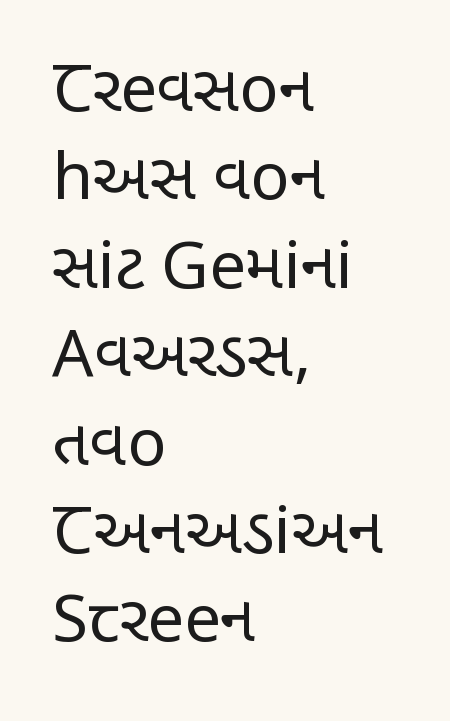
A classic flush-left, rag-right setting is used for this passage. The typeface has the unassuming heft of standard copy or less. Posture: vertical. The letters advance in unequal steps, a hallmark of proportional type.
